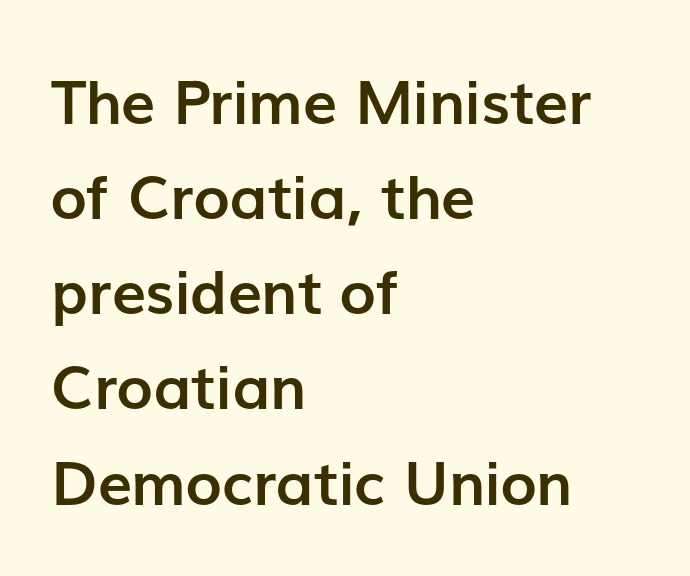
A sans-serif font was chosen for this passage. The line texture is even and compact thanks to regular tracking. Designer's note — italics off, roman on. Layout note: lines flush left.
